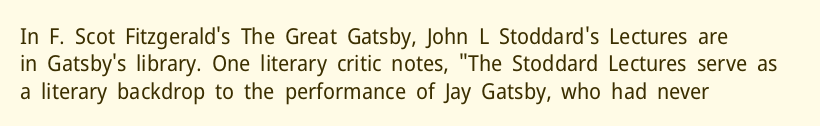
Counters stay open thanks to moderate or lighter strokes. All the whitespace from short lines collects on the right. Normally led — the rows are evenly, conventionally spaced. The glyphs are unaccompanied by any horizontal stroke below them.
